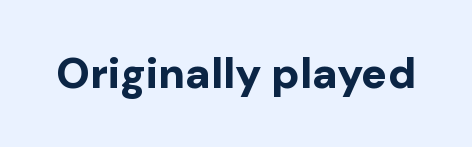
The image shows 43 px bold sans-serif type, upright; set normal letter spacing, not underlined; low stroke contrast and a medium x-height.
